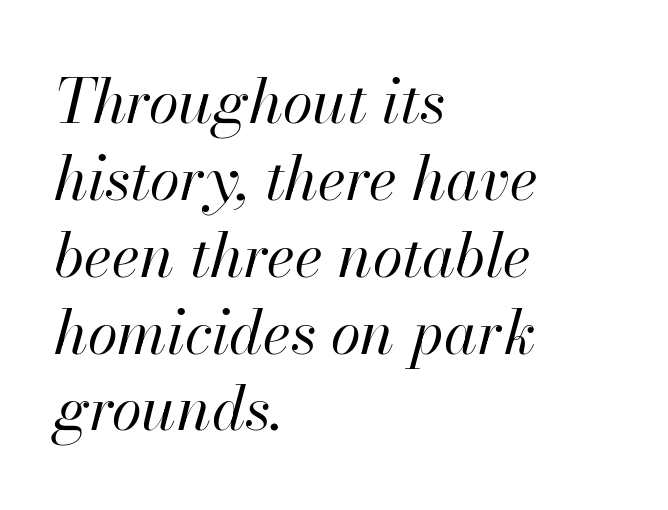
Q: Is the text bold? A: No.
Q: Is the text italic (slanted)? A: Yes, it leans right by about 13 degrees.
Q: Is the text underlined? A: No.
Q: How is the paragraph aligned? A: Left-aligned.
Q: Is the spacing between letters normal or unusually wide? A: Normal.
Q: Is the spacing between lines tight, normal or loose? A: Normal.
Q: Width (condensed, normal, or wide)? A: Normal.
Q: Stroke contrast? A: High.
Q: x-height? A: Small.
Q: Monospaced? A: No.
